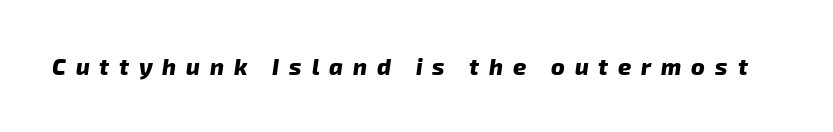
The image shows 23 px bold type, italic (leaning right); set unusually wide letter spacing (+0.43 em), not underlined.
